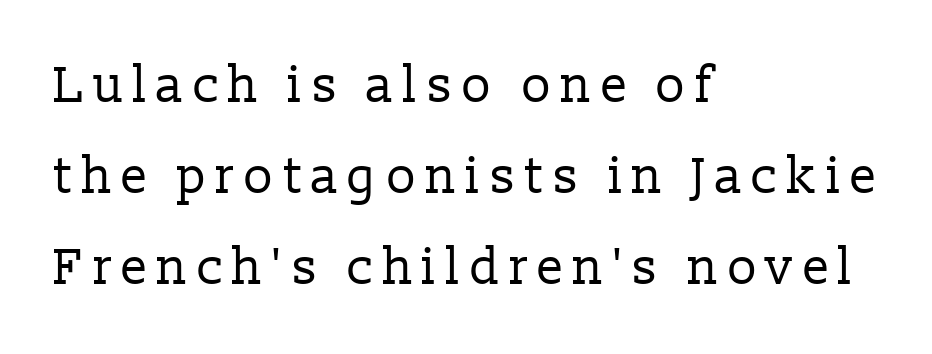
The image shows 51 px regular-weight serif type, upright; set left-aligned, line spacing 1.78x, not underlined; low stroke contrast and a medium x-height.
